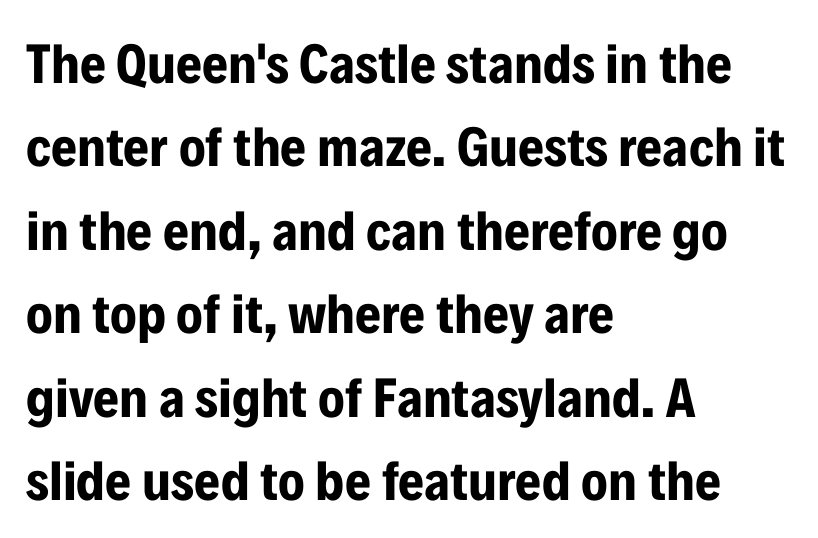
The image shows 56 px bold, condensed sans-serif type, upright; set left-aligned, normal line spacing (1.49x), normal letter spacing, not underlined; low stroke contrast and a medium x-height.
